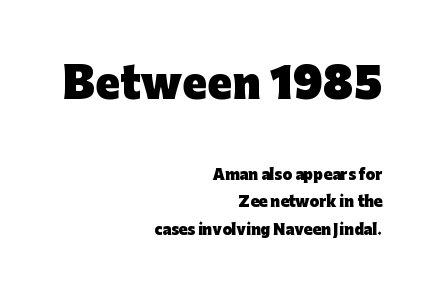
{"serif": "no", "italic": "no", "bold": "yes", "weight": "heavy", "width": "normal", "stroke_contrast": "low", "x_height": "medium", "monospaced": "no", "underline": "no", "align": "right", "line_spacing": "loose", "line_spacing_ratio": 1.94, "letter_spacing": "normal", "letter_spacing_em": 0.0, "larger_block": "first", "size_ratio": 2.93, "glyph_px": 41}
